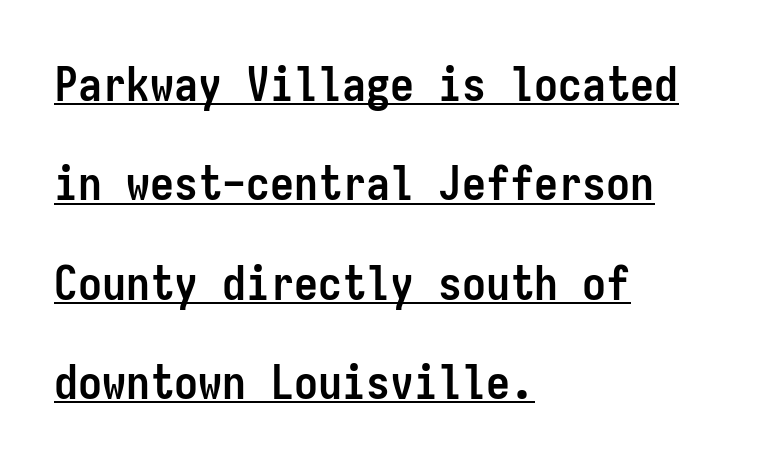
The image shows 48 px semibold, condensed sans-serif type, upright, monospaced; set left-aligned, loose line spacing (2.07x), normal letter spacing, underlined; low stroke contrast and a medium x-height.
